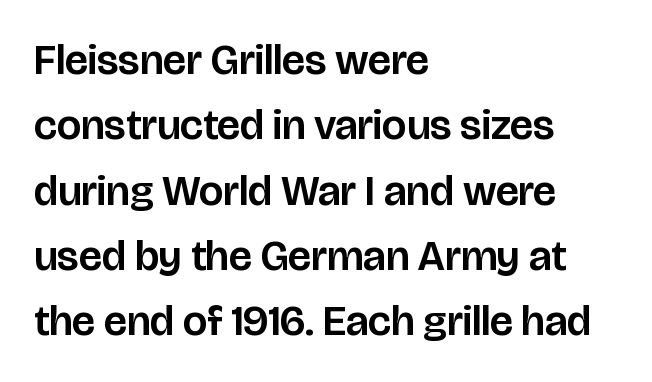
The image shows 43 px sans-serif type, upright; set left-aligned, normal line spacing (1.52x), normal letter spacing, not underlined; low stroke contrast and a large x-height.
